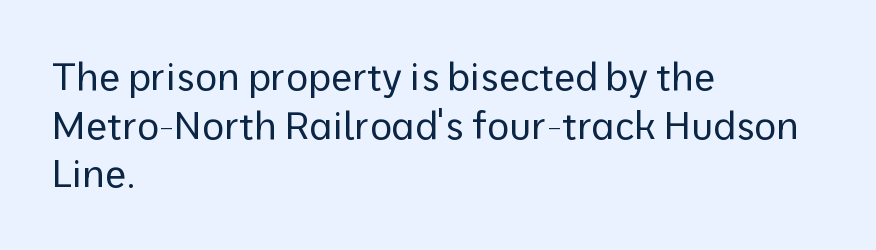
The image shows 38 px regular-weight sans-serif type, upright; set left-aligned, normal line spacing (1.28x), normal letter spacing, not underlined; low stroke contrast and a medium x-height.
